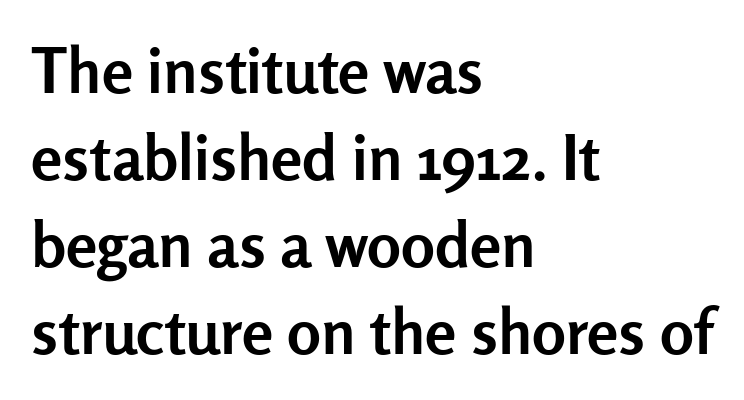
Line spacing here is normal. Compared with a centered layout, this one pins lines to the left instead. The typeface chosen for these lines omits serifs. Honestly, there is no underline to notice here at all. The letterforms sit shoulder to shoulder at normal distance.
